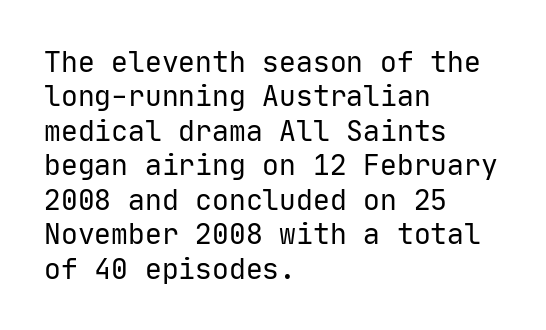
Q: Is the text bold? A: No.
Q: Is the text italic (slanted)? A: No, it is upright.
Q: Is the typeface a serif or a sans-serif typeface? A: Sans-serif.
Q: Is the text underlined? A: No.
Q: How is the paragraph aligned? A: Left-aligned.
Q: Is the spacing between letters normal or unusually wide? A: Normal.
Q: Width (condensed, normal, or wide)? A: Normal.
Q: Stroke contrast? A: Low.
Q: x-height? A: Medium.
Q: Monospaced? A: Yes.
